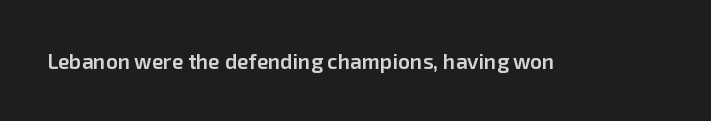
Typesetter's note: demi weight, one step under bold. The specimen omits any rule beneath the text block's lines. Is there any slant? The stems are plumb. Does extra space separate the letters? No, they use regular spacing.
